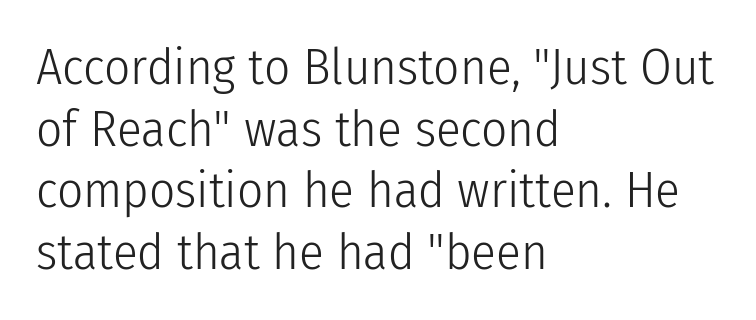
The image shows 51 px light, condensed sans-serif type, upright; set left-aligned, line spacing 1.21x, normal letter spacing, not underlined; low stroke contrast and a medium x-height.
